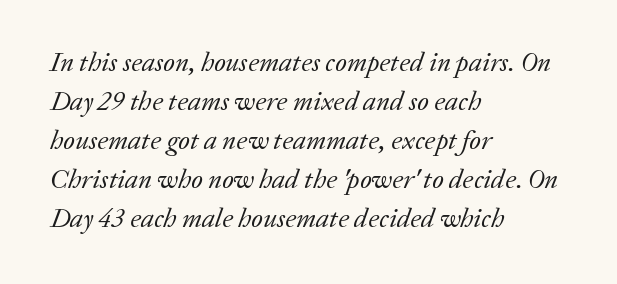
{"italic": "yes", "lean": "right", "slant_degrees": 20, "bold": "no", "underline": "no", "align": "left", "line_spacing": "normal", "line_spacing_ratio": 1.44, "letter_spacing": "normal", "letter_spacing_em": 0.0, "glyph_px": 27}
